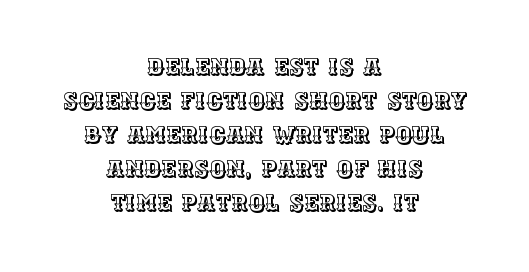
Q: Is the text italic (slanted)? A: No, it is upright.
Q: Is the text underlined? A: No.
Q: How is the paragraph aligned? A: Centered.
Q: Is the spacing between letters normal or unusually wide? A: Normal.
Q: Is the spacing between lines tight, normal or loose? A: Normal.
